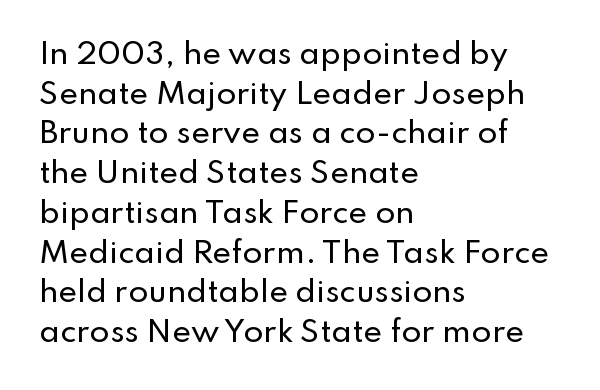
Q: Is the text italic (slanted)? A: No, it is upright.
Q: Is the typeface a serif or a sans-serif typeface? A: Sans-serif.
Q: Is the text underlined? A: No.
Q: How is the paragraph aligned? A: Left-aligned.
Q: Is the spacing between letters normal or unusually wide? A: Normal.
Q: Is the spacing between lines tight, normal or loose? A: Normal.
Q: Width (condensed, normal, or wide)? A: Normal.
Q: Stroke contrast? A: Low.
Q: x-height? A: Small.
Q: Monospaced? A: No.
